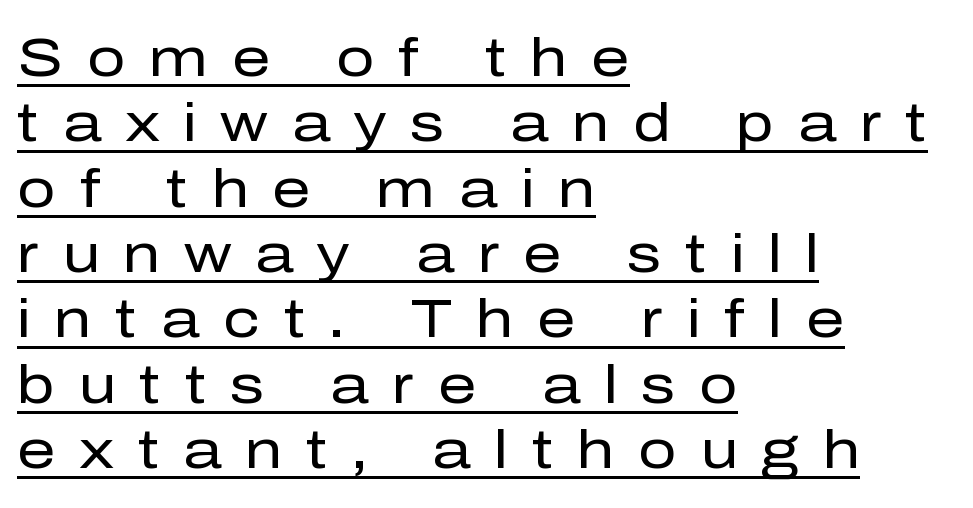
The image shows 54 px regular-weight sans-serif type, upright; set left-aligned, line spacing 1.21x, unusually wide letter spacing (+0.44 em), underlined; low stroke contrast and a medium x-height.
